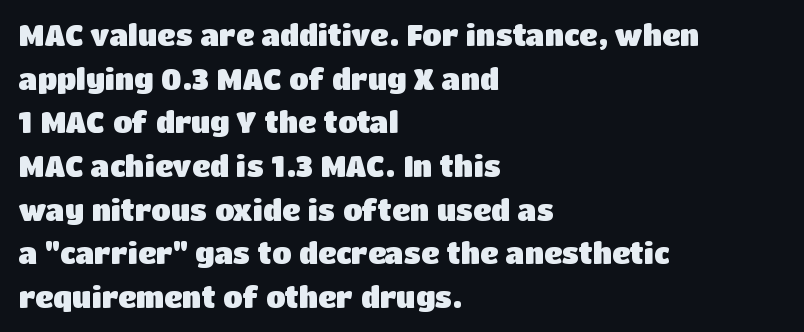
Q: Is the text bold? A: Yes.
Q: Is the text italic (slanted)? A: No, it is upright.
Q: Is the typeface a serif or a sans-serif typeface? A: Sans-serif.
Q: Is the text underlined? A: No.
Q: How is the paragraph aligned? A: Left-aligned.
Q: Is the spacing between letters normal or unusually wide? A: Normal.
Q: Is the spacing between lines tight, normal or loose? A: Normal.
Q: Width (condensed, normal, or wide)? A: Normal.
Q: Stroke contrast? A: Low.
Q: x-height? A: Large.
Q: Monospaced? A: No.
